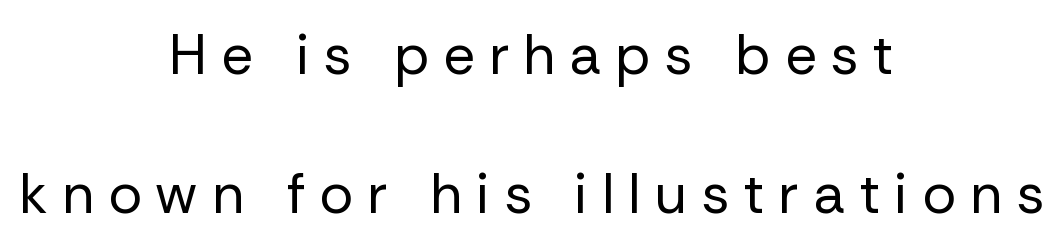
Q: Is the text bold? A: No.
Q: Is the text italic (slanted)? A: No, it is upright.
Q: Is the typeface a serif or a sans-serif typeface? A: Sans-serif.
Q: Is the text underlined? A: No.
Q: How is the paragraph aligned? A: Centered.
Q: Is the spacing between letters normal or unusually wide? A: Unusually wide.
Q: Is the spacing between lines tight, normal or loose? A: Loose.
Q: Width (condensed, normal, or wide)? A: Normal.
Q: Stroke contrast? A: Low.
Q: x-height? A: Medium.
Q: Monospaced? A: No.
